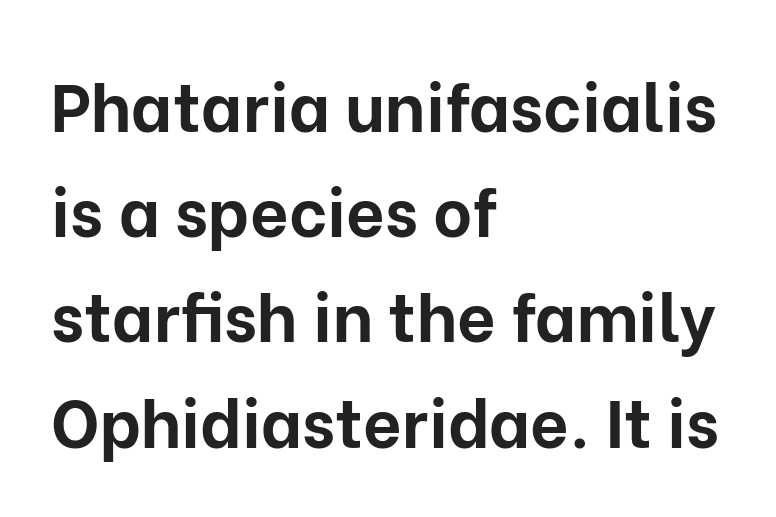
This block has exactly the height ordinary leading produces. These lines carry a lot of weight — the face is fully bold. Type without underlining. Is this a fixed-width face? No — the glyphs have proportional, varying widths. Horizontal alignment here is leftward, the default for most running prose. Characters follow at the spacing the type designer built in.
